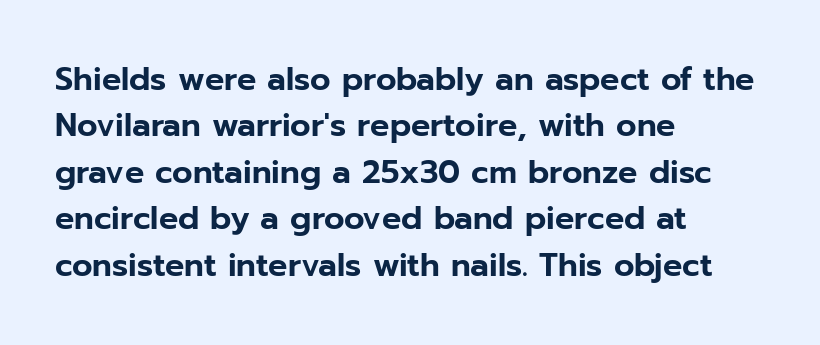
These lines keep a tight, regular rhythm from letter to letter. Rows of type keep a routine distance in the vertical direction. This sample has the flowing, uneven cadence of proportional lettering. The typography opts for an upright posture over an oblique one.
